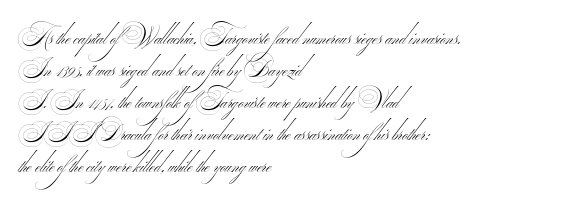
The image shows 22 px text type; set left-aligned, normal line spacing (1.45x), normal letter spacing, not underlined.
